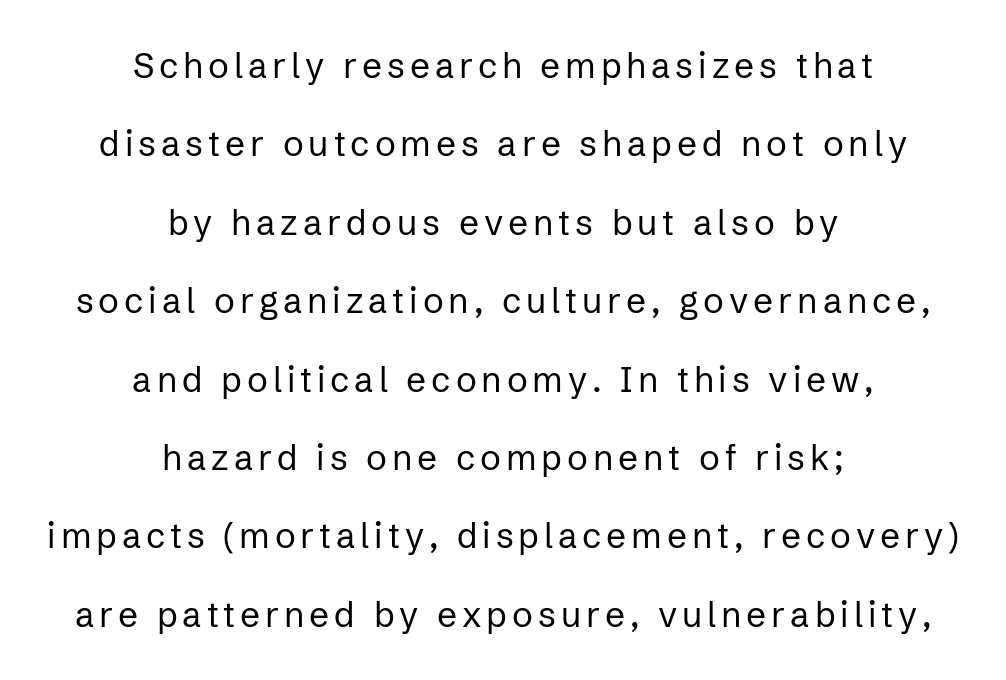
Each letter keeps its own natural width here, so spacing adapts to shape. Are there feet on the stems? There aren't — it's a sans. The cut favours lightness, reaching ordinary text weight at its darkest. The block of text is sparse from top to bottom, with ample space between rows.
